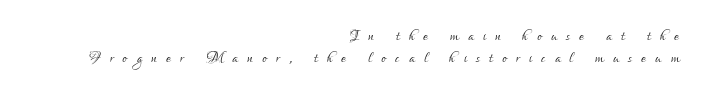
Short note: letters widely spaced. The lines in this sample share a right terminus and differ only in where they begin. Stroke mass is kept to a normal reading level or below. Check the space under the baseline: it is left empty.
